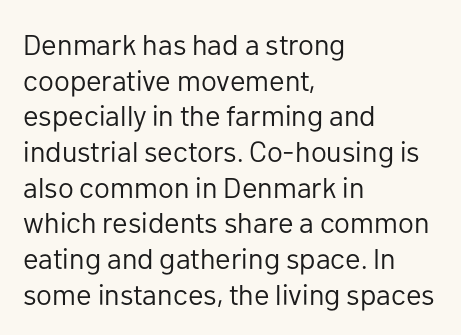
{"serif": "no", "italic": "no", "bold": "no", "weight": "regular", "width": "normal", "stroke_contrast": "low", "x_height": "medium", "monospaced": "no", "underline": "no", "align": "left", "line_spacing_ratio": 1.23, "letter_spacing": "normal", "letter_spacing_em": 0.0, "glyph_px": 29}
